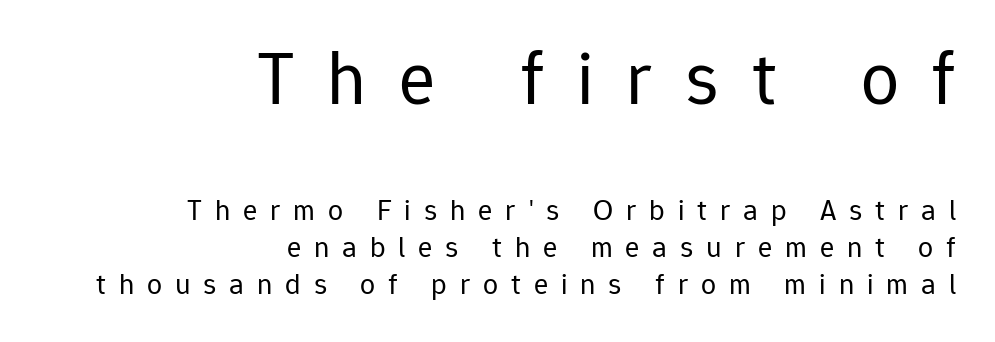
{"serif": "no", "italic": "no", "bold": "no", "weight": "regular", "width": "normal", "stroke_contrast": "low", "x_height": "medium", "monospaced": "no", "underline": "no", "align": "right", "line_spacing_ratio": 1.24, "letter_spacing": "wide", "letter_spacing_em": 0.43, "larger_block": "first", "size_ratio": 2.53, "glyph_px": 76}
